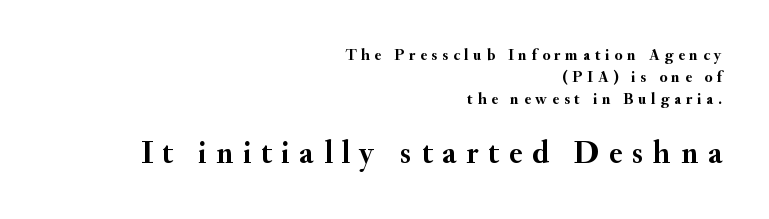
{"serif": "yes", "italic": "no", "bold": "yes", "weight": "semibold", "width": "normal", "stroke_contrast": "medium", "x_height": "small", "monospaced": "no", "underline": "no", "align": "right", "line_spacing": "normal", "line_spacing_ratio": 1.37, "letter_spacing": "wide", "letter_spacing_em": 0.3, "larger_block": "second", "size_ratio": 2.0, "glyph_px": 32}
